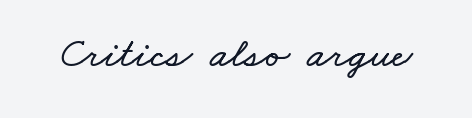
Q: Is the text underlined? A: No.
Q: Is the spacing between letters normal or unusually wide? A: Normal.
Q: Width (condensed, normal, or wide)? A: Wide.
Q: Stroke contrast? A: Low.
Q: x-height? A: Small.
Q: Monospaced? A: No.
